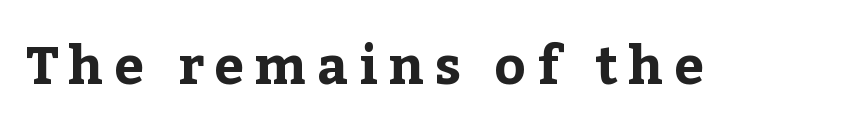
{"serif": "yes", "italic": "no", "bold": "yes", "weight": "bold", "width": "normal", "stroke_contrast": "low", "x_height": "medium", "monospaced": "no", "underline": "no", "letter_spacing": "wide", "letter_spacing_em": 0.2, "glyph_px": 53}
